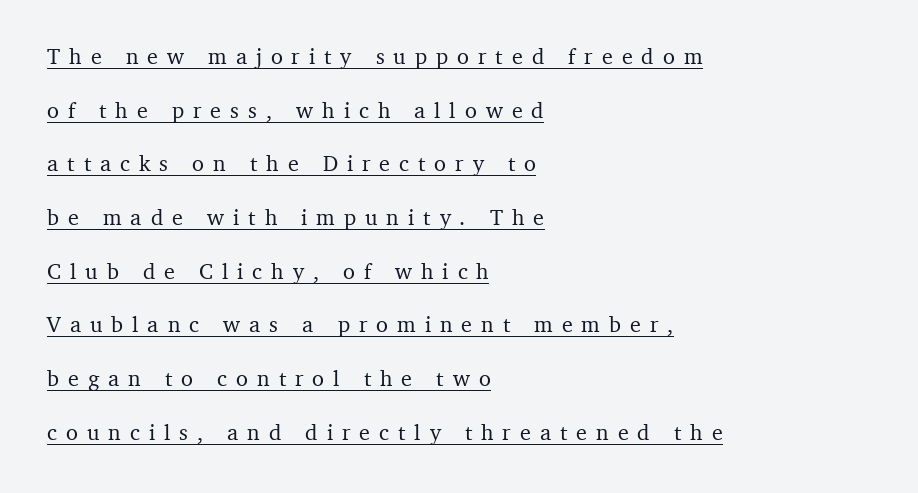
{"italic": "no", "underline": "yes", "align": "left", "line_spacing": "loose", "line_spacing_ratio": 2.44, "letter_spacing": "wide", "letter_spacing_em": 0.41, "glyph_px": 22}
